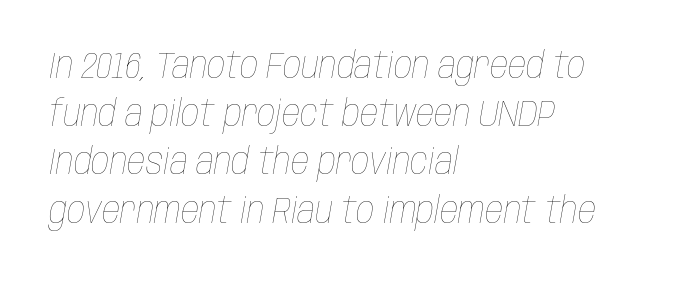
A student would call this left alignment; a typographer would say flush left, rag right. It's the slanting kind of type. Stroke thickness stays within the range of a standard reading face or lighter. How are the letters spaced? Ordinarily, with no added tracking.
